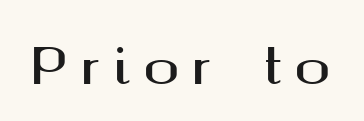
The image shows 49 px wide sans-serif type, upright; set unusually wide letter spacing (+0.26 em), not underlined; medium stroke contrast and a medium x-height.
